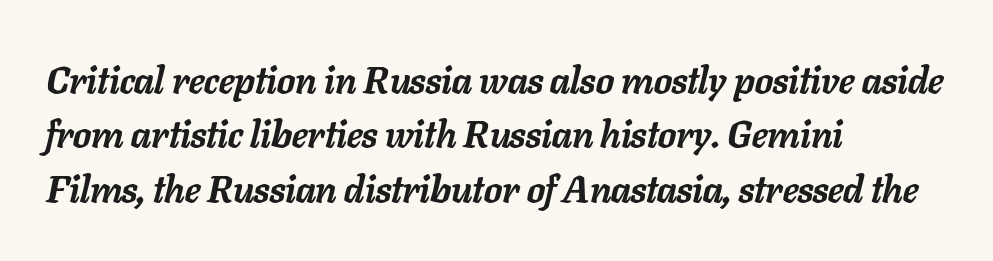
The string is rendered with underlining switched off. The passage shown leans; its letterforms are oblique. Is the letter spacing exaggerated? No — it looks like the ordinary default. Spacing verdict: proportional, widths tailored to each character.
